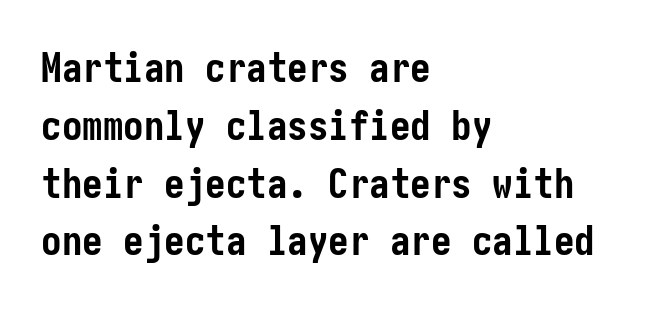
Q: Is the text bold? A: Yes.
Q: Is the text italic (slanted)? A: No, it is upright.
Q: Is the typeface a serif or a sans-serif typeface? A: Sans-serif.
Q: Is the text underlined? A: No.
Q: How is the paragraph aligned? A: Left-aligned.
Q: Is the spacing between letters normal or unusually wide? A: Normal.
Q: Is the spacing between lines tight, normal or loose? A: Normal.
Q: Width (condensed, normal, or wide)? A: Condensed.
Q: Stroke contrast? A: Low.
Q: x-height? A: Medium.
